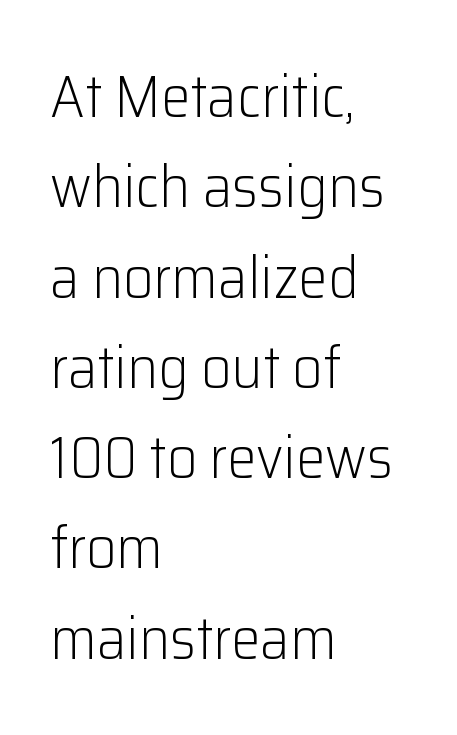
Q: Is the text bold? A: No.
Q: Is the text italic (slanted)? A: No, it is upright.
Q: Is the typeface a serif or a sans-serif typeface? A: Sans-serif.
Q: Is the text underlined? A: No.
Q: How is the paragraph aligned? A: Left-aligned.
Q: Is the spacing between letters normal or unusually wide? A: Normal.
Q: Is the spacing between lines tight, normal or loose? A: Normal.
Q: Width (condensed, normal, or wide)? A: Normal.
Q: Stroke contrast? A: Low.
Q: x-height? A: Medium.
Q: Monospaced? A: No.
